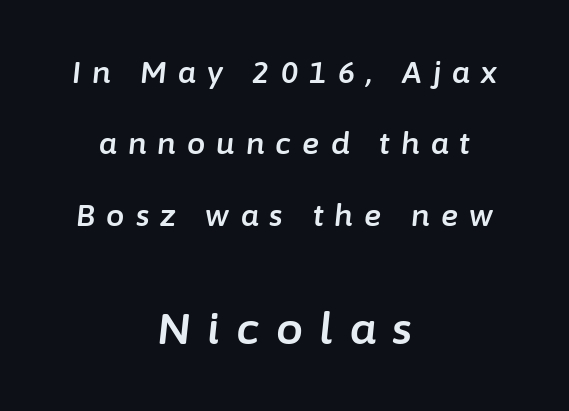
Horizontally, the lines are justified to the midpoint only. Which of the two is more prominent by size? The second, at the bottom. Just letters on the line, the space beneath them empty. The rendering applies a slant to the glyphs. A typesetter would call this proportional, since set widths differ per character. The face used here is rendered with a markedly widened letterfit.
